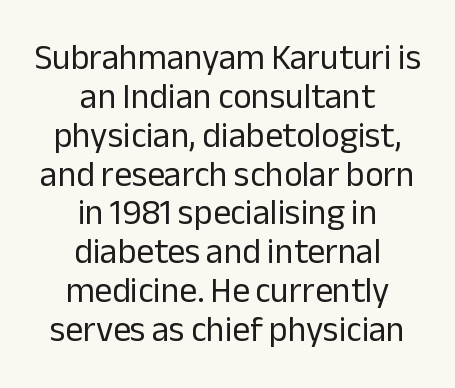
{"serif": "no", "italic": "no", "bold": "no", "weight": "regular", "width": "normal", "stroke_contrast": "low", "x_height": "medium", "monospaced": "no", "underline": "no", "align": "center", "line_spacing": "tight", "line_spacing_ratio": 1.11, "letter_spacing": "normal", "letter_spacing_em": 0.0, "glyph_px": 35}
